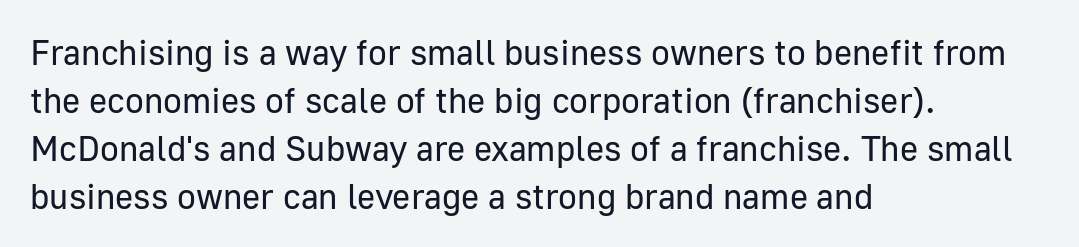
Q: Is the text bold? A: No.
Q: Is the text italic (slanted)? A: No, it is upright.
Q: Is the typeface a serif or a sans-serif typeface? A: Sans-serif.
Q: Is the text underlined? A: No.
Q: How is the paragraph aligned? A: Left-aligned.
Q: Is the spacing between letters normal or unusually wide? A: Normal.
Q: Is the spacing between lines tight, normal or loose? A: Normal.
Q: Width (condensed, normal, or wide)? A: Normal.
Q: Stroke contrast? A: Low.
Q: x-height? A: Medium.
Q: Monospaced? A: No.
